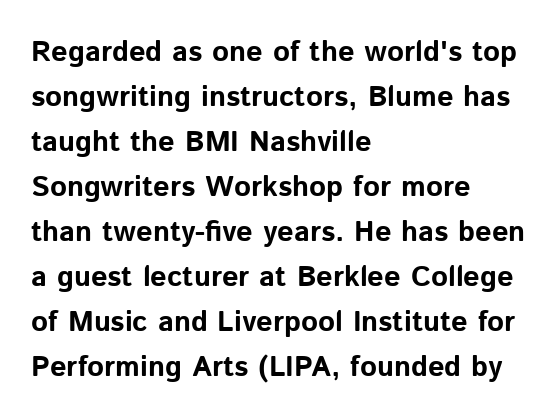
The image shows 29 px bold sans-serif type, upright; set left-aligned, normal line spacing (1.55x), normal letter spacing, not underlined; low stroke contrast and a medium x-height.
